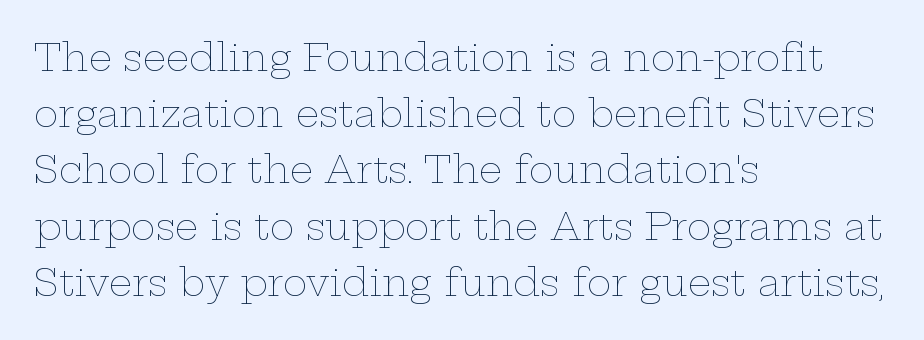
{"italic": "no", "bold": "no", "weight": "thin", "width": "wide", "stroke_contrast": "low", "x_height": "medium", "monospaced": "no", "underline": "no", "align": "left", "line_spacing": "normal", "line_spacing_ratio": 1.52, "letter_spacing": "normal", "letter_spacing_em": 0.0, "glyph_px": 37}
